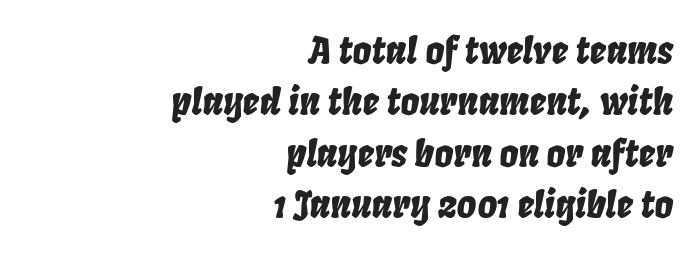
Q: Is the text italic (slanted)? A: Yes, it leans right by about 8 degrees.
Q: Is the text underlined? A: No.
Q: How is the paragraph aligned? A: Right-aligned.
Q: Is the spacing between letters normal or unusually wide? A: Normal.
Q: Is the spacing between lines tight, normal or loose? A: Normal.
Q: Width (condensed, normal, or wide)? A: Condensed.
Q: Stroke contrast? A: Low.
Q: x-height? A: Large.
Q: Monospaced? A: No.
